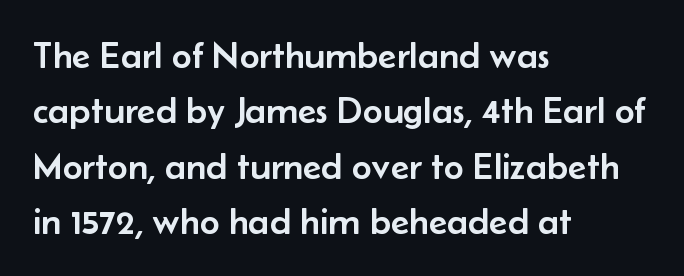
Q: Is the text italic (slanted)? A: No, it is upright.
Q: Is the typeface a serif or a sans-serif typeface? A: Sans-serif.
Q: Is the text underlined? A: No.
Q: How is the paragraph aligned? A: Left-aligned.
Q: Is the spacing between letters normal or unusually wide? A: Normal.
Q: Is the spacing between lines tight, normal or loose? A: Normal.
Q: Width (condensed, normal, or wide)? A: Normal.
Q: Stroke contrast? A: Low.
Q: x-height? A: Small.
Q: Monospaced? A: No.
